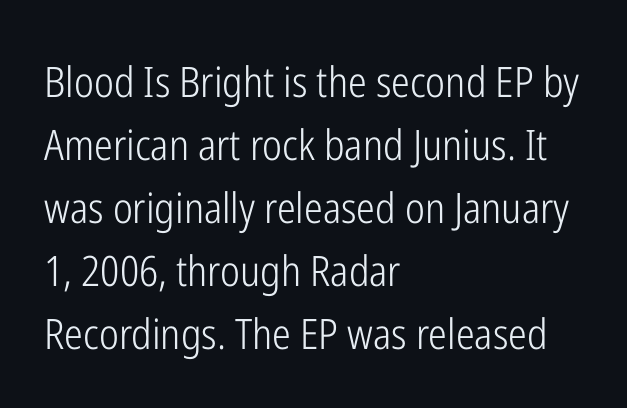
{"serif": "no", "italic": "no", "bold": "no", "weight": "light", "width": "condensed", "stroke_contrast": "low", "x_height": "medium", "monospaced": "no", "underline": "no", "align": "left", "line_spacing": "normal", "line_spacing_ratio": 1.5, "letter_spacing": "normal", "letter_spacing_em": 0.0, "glyph_px": 42}
